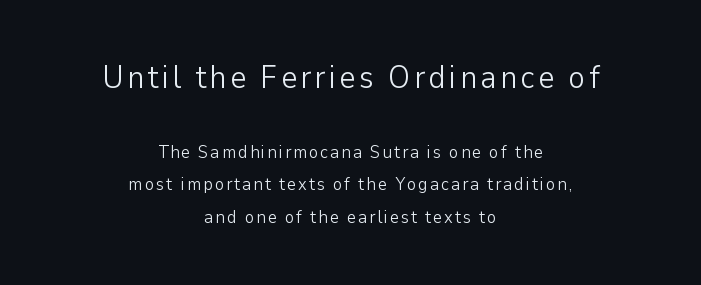
The image shows 32 px light sans-serif type, upright; set centered, line spacing 1.81x, not underlined; the first (top) block is 1.78x larger; low stroke contrast and a medium x-height.
